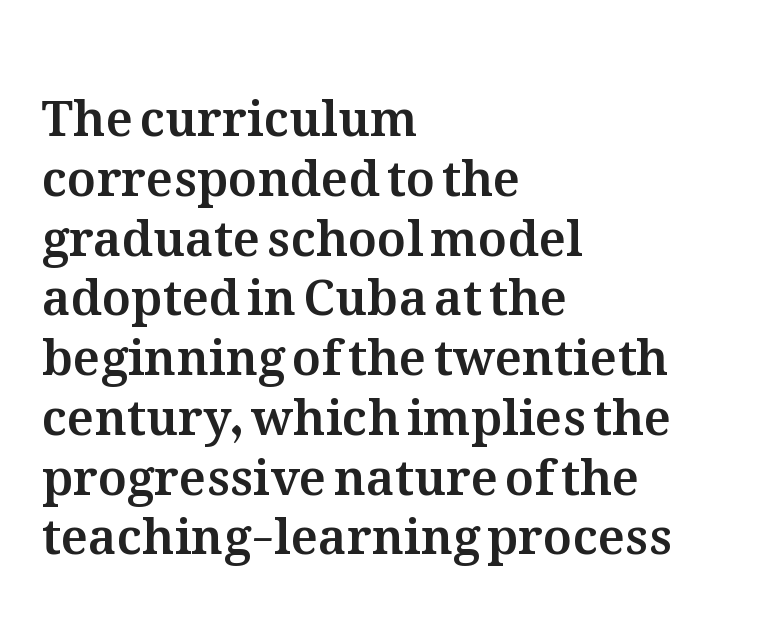
The image shows 49 px text type, upright; set left-aligned, line spacing 1.22x, normal letter spacing, not underlined; medium stroke contrast and a medium x-height.
